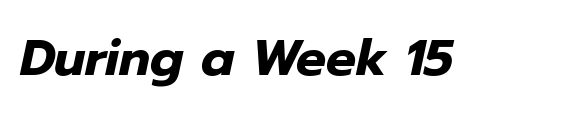
Q: Is the text bold? A: Yes.
Q: Is the text italic (slanted)? A: Yes, it leans right by about 12 degrees.
Q: Is the text underlined? A: No.
Q: Is the spacing between letters normal or unusually wide? A: Normal.
Q: Width (condensed, normal, or wide)? A: Normal.
Q: Stroke contrast? A: Low.
Q: x-height? A: Medium.
Q: Monospaced? A: No.
